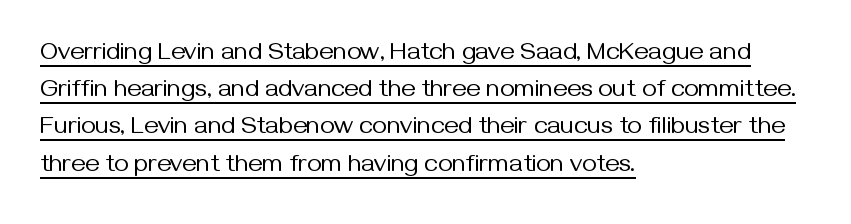
The image shows 25 px text type, upright; set left-aligned, normal line spacing (1.49x), normal letter spacing, underlined.
